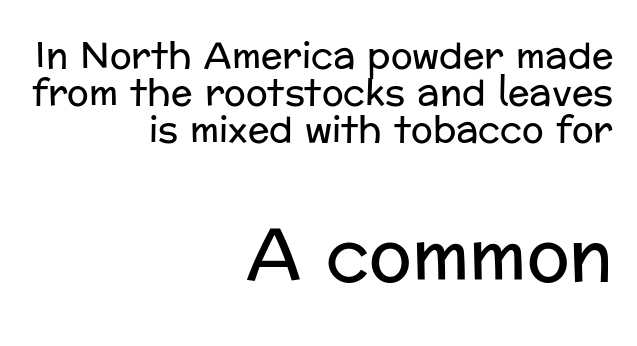
Stroke mass is kept to a normal reading level or below. A clean baseline with only descenders dipping below it. Closely set lines give the paragraph a compact silhouette. Italic: no, the glyphs are upright roman. Caption: multi-line text, flush right, ragged left.
